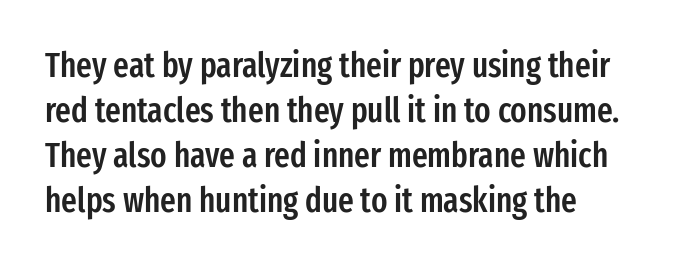
The image shows 34 px semibold, condensed sans-serif type, upright; set normal line spacing (1.32x), normal letter spacing, not underlined; low stroke contrast and a medium x-height.
